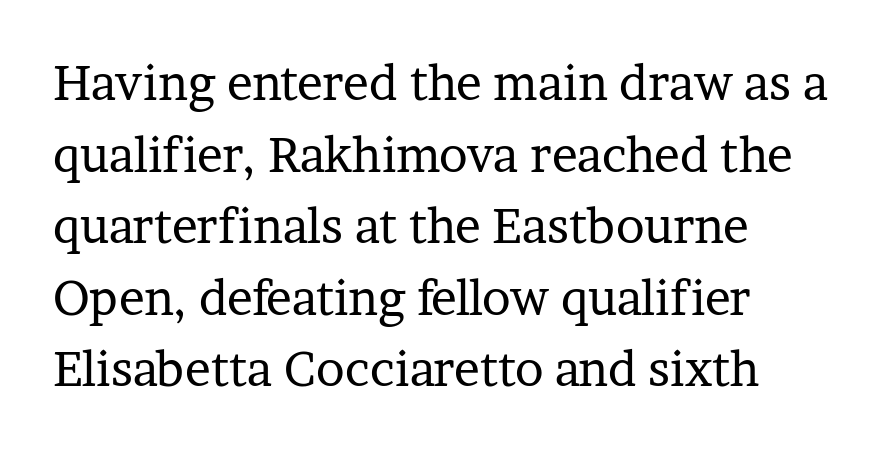
The image shows 48 px regular-weight serif type, upright; set left-aligned, normal line spacing (1.49x), normal letter spacing, not underlined; low stroke contrast and a medium x-height.
